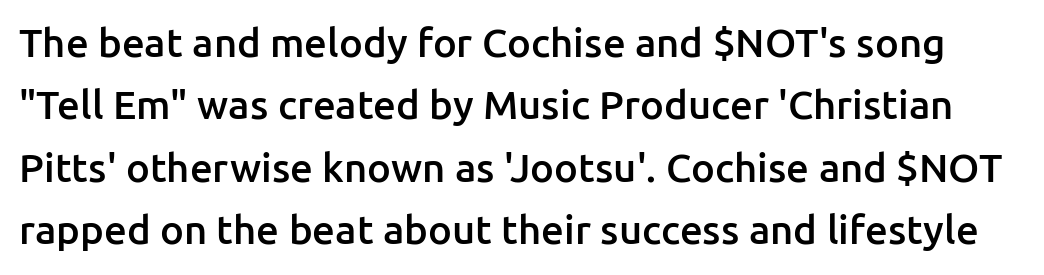
Q: Is the text bold? A: Semi-bold.
Q: Is the text italic (slanted)? A: No, it is upright.
Q: Is the typeface a serif or a sans-serif typeface? A: Sans-serif.
Q: Is the text underlined? A: No.
Q: Is the spacing between letters normal or unusually wide? A: Normal.
Q: Is the spacing between lines tight, normal or loose? A: Normal.
Q: Width (condensed, normal, or wide)? A: Normal.
Q: Stroke contrast? A: Low.
Q: x-height? A: Medium.
Q: Monospaced? A: No.
